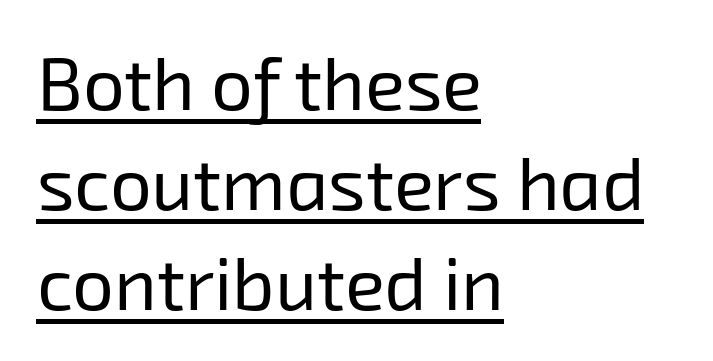
Stems here are at most as thick as an everyday book face. This rendering features underlined lettering. Is there much room between lines? A standard amount, neither cramped nor airy. Horizontally, the lines are justified to the leading edge only.
